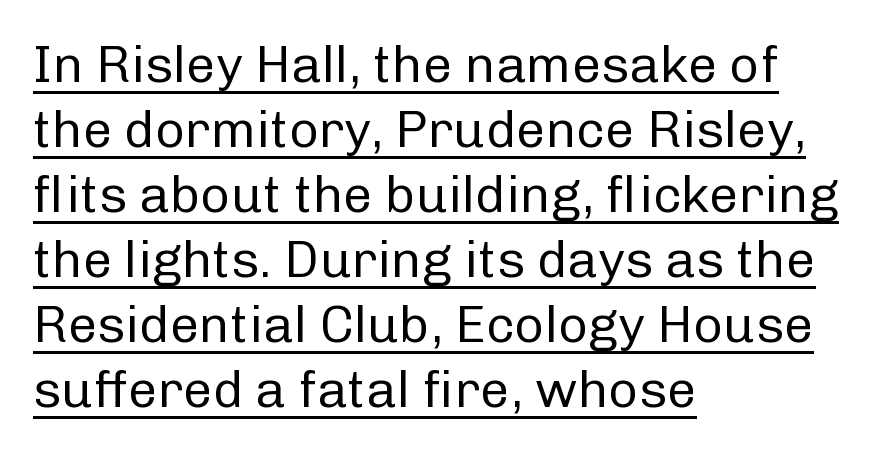
{"serif": "no", "italic": "no", "bold": "no", "weight": "regular", "width": "normal", "stroke_contrast": "low", "x_height": "medium", "monospaced": "no", "underline": "yes", "align": "left", "line_spacing": "normal", "line_spacing_ratio": 1.25, "letter_spacing": "normal", "letter_spacing_em": 0.0, "glyph_px": 52}
